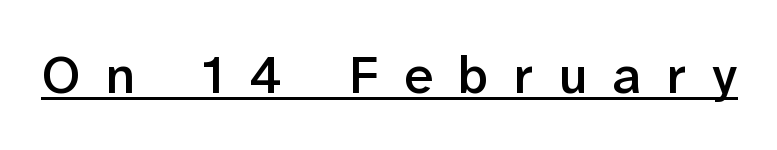
Q: Is the text bold? A: Semi-bold.
Q: Is the text italic (slanted)? A: No, it is upright.
Q: Is the typeface a serif or a sans-serif typeface? A: Sans-serif.
Q: Is the text underlined? A: Yes.
Q: Is the spacing between letters normal or unusually wide? A: Unusually wide.
Q: Width (condensed, normal, or wide)? A: Normal.
Q: Stroke contrast? A: Low.
Q: x-height? A: Medium.
Q: Monospaced? A: No.
